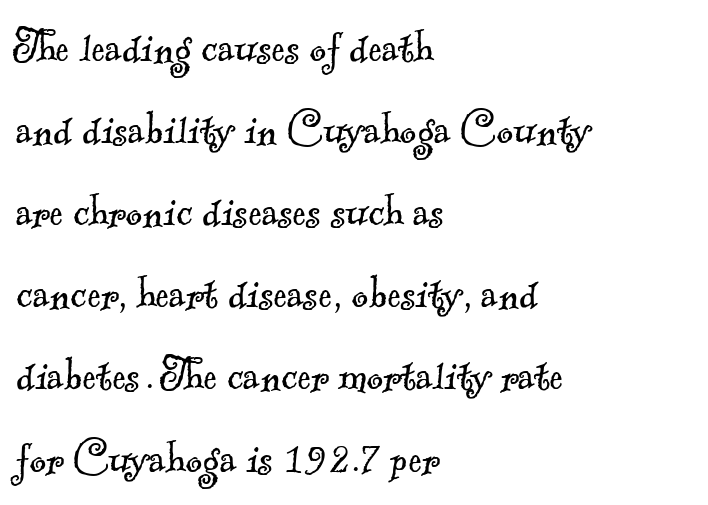
Compared with a typical body face, this is equally light or lighter still. Line beginnings align vertically; line endings do not. You could call the tracking neutral — neither tight nor loose. Each row of text sits above clean, open space.
